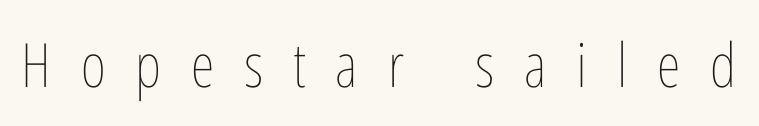
The image shows 61 px thin, condensed type, upright; set unusually wide letter spacing (+0.49 em), not underlined; low stroke contrast and a medium x-height.
